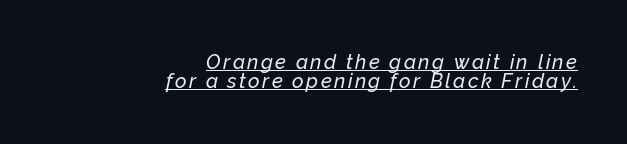
Q: Is the text italic (slanted)? A: Yes, it leans right by about 12 degrees.
Q: Is the text underlined? A: Yes.
Q: How is the paragraph aligned? A: Right-aligned.
Q: Is the spacing between lines tight, normal or loose? A: Tight.
